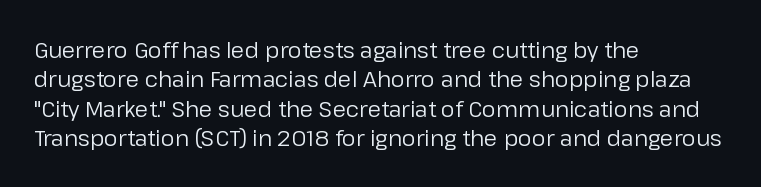
{"italic": "no", "bold": "no", "underline": "no", "align": "left", "line_spacing": "normal", "line_spacing_ratio": 1.33, "letter_spacing": "normal", "letter_spacing_em": 0.0, "glyph_px": 22}
